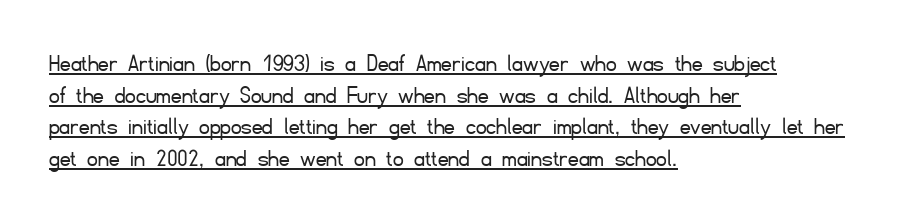
Q: Is the text bold? A: No.
Q: Is the text italic (slanted)? A: No, it is upright.
Q: Is the text underlined? A: Yes.
Q: How is the paragraph aligned? A: Left-aligned.
Q: Is the spacing between letters normal or unusually wide? A: Normal.
